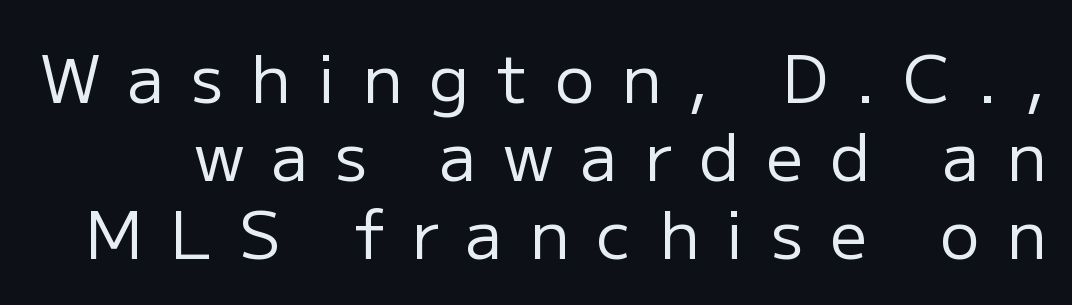
Q: Is the text bold? A: No.
Q: Is the text italic (slanted)? A: No, it is upright.
Q: Is the typeface a serif or a sans-serif typeface? A: Sans-serif.
Q: Is the text underlined? A: No.
Q: Is the spacing between letters normal or unusually wide? A: Unusually wide.
Q: Width (condensed, normal, or wide)? A: Normal.
Q: Stroke contrast? A: Low.
Q: x-height? A: Medium.
Q: Monospaced? A: No.
